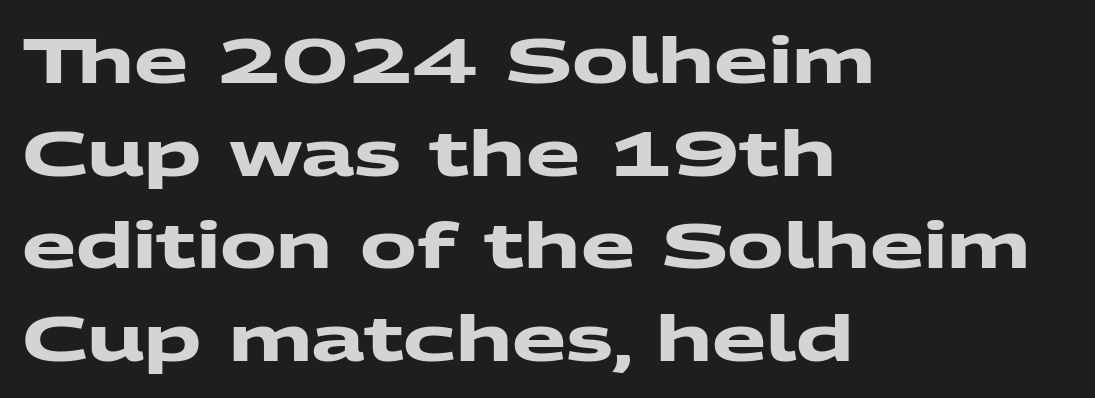
Serifs: no, the terminals of the letterforms are clean. The rendering uses natural spacing where letterforms have individual widths. Chunky letters — that's bold for sure. Lines of text with bare space underneath. Notice how descenders clear the ascenders below comfortably — that's standard leading.
